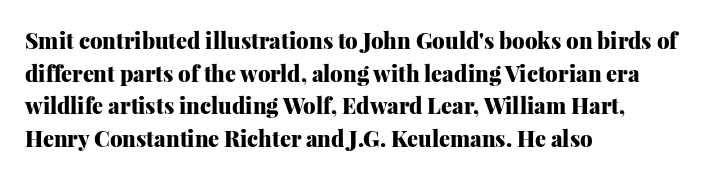
Q: Is the text bold? A: Yes.
Q: Is the text italic (slanted)? A: No, it is upright.
Q: Is the text underlined? A: No.
Q: How is the paragraph aligned? A: Left-aligned.
Q: Is the spacing between letters normal or unusually wide? A: Normal.
Q: Is the spacing between lines tight, normal or loose? A: Normal.
